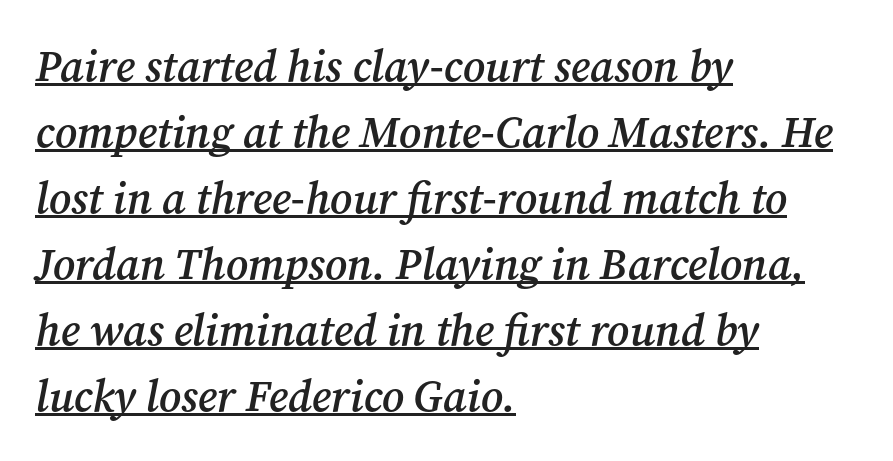
{"serif": "yes", "italic": "yes", "lean": "right", "slant_degrees": 12, "bold": "semi", "weight": "semibold", "width": "normal", "stroke_contrast": "medium", "x_height": "medium", "monospaced": "no", "underline": "yes", "align": "left", "line_spacing": "normal", "line_spacing_ratio": 1.5, "letter_spacing": "normal", "letter_spacing_em": 0.0, "glyph_px": 44}
